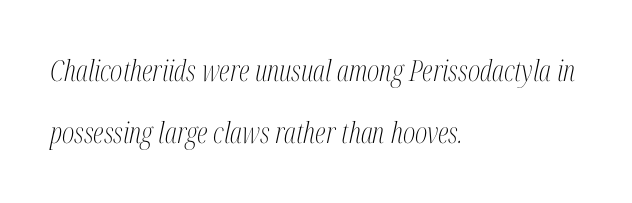
{"serif": "yes", "italic": "yes", "lean": "right", "slant_degrees": 12, "bold": "no", "weight": "light", "width": "condensed", "stroke_contrast": "medium", "x_height": "medium", "monospaced": "no", "underline": "no", "align": "left", "line_spacing": "loose", "line_spacing_ratio": 2.14, "letter_spacing": "normal", "letter_spacing_em": 0.0, "glyph_px": 29}
